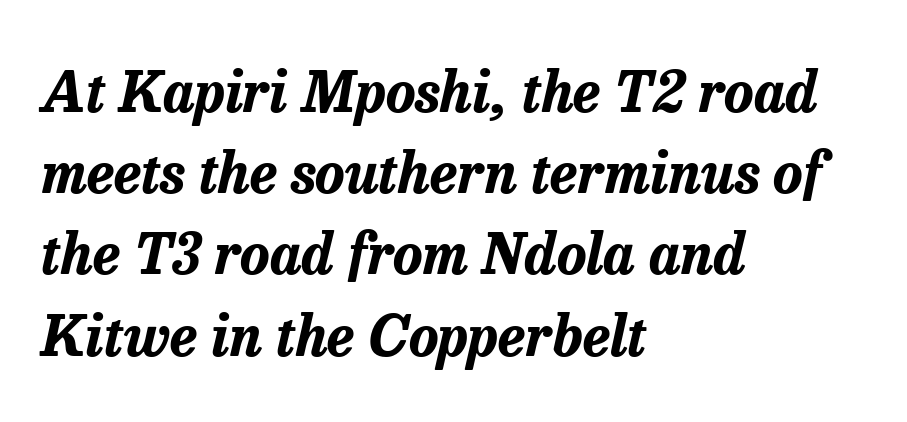
The image shows 56 px bold type, italic (leaning right); set left-aligned, normal line spacing (1.45x), normal letter spacing, not underlined; low stroke contrast and a medium x-height.
